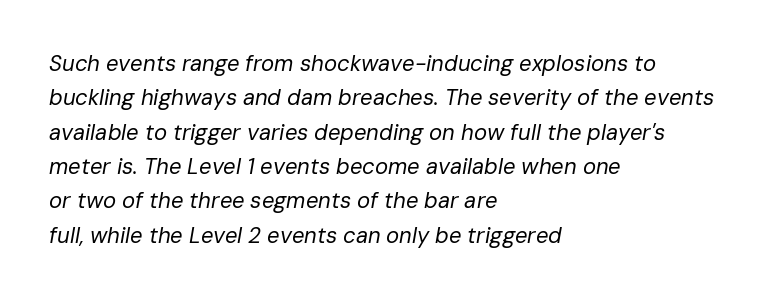
Q: Is the text bold? A: No.
Q: Is the text italic (slanted)? A: Yes, it leans right by about 10 degrees.
Q: Is the text underlined? A: No.
Q: How is the paragraph aligned? A: Left-aligned.
Q: Is the spacing between letters normal or unusually wide? A: Normal.
Q: Is the spacing between lines tight, normal or loose? A: Normal.
